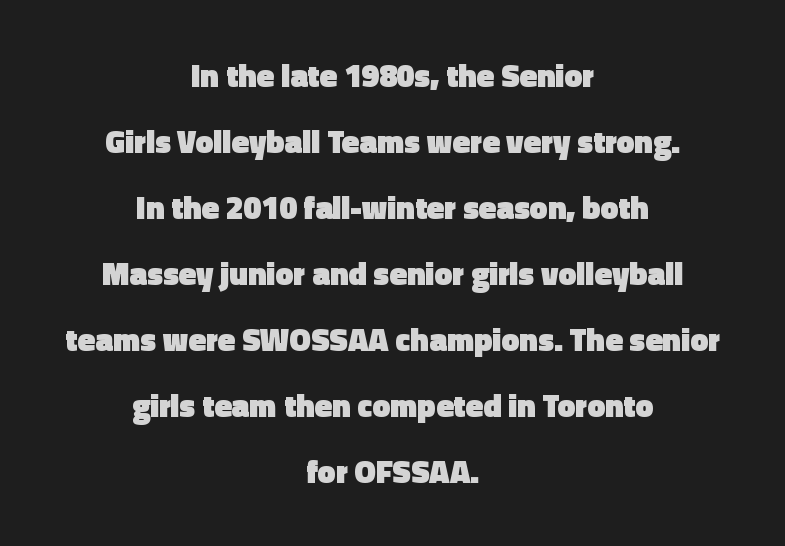
{"serif": "no", "italic": "no", "bold": "yes", "weight": "heavy", "width": "normal", "x_height": "medium", "monospaced": "no", "underline": "no", "align": "center", "line_spacing": "loose", "line_spacing_ratio": 2.06, "letter_spacing": "normal", "letter_spacing_em": 0.0, "glyph_px": 32}
